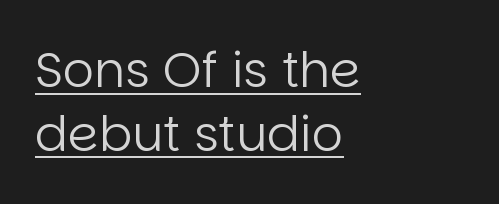
{"serif": "no", "italic": "no", "bold": "no", "weight": "regular", "width": "normal", "stroke_contrast": "low", "x_height": "large", "monospaced": "no", "underline": "yes", "align": "left", "line_spacing": "normal", "line_spacing_ratio": 1.3, "letter_spacing": "normal", "letter_spacing_em": 0.0, "glyph_px": 49}
